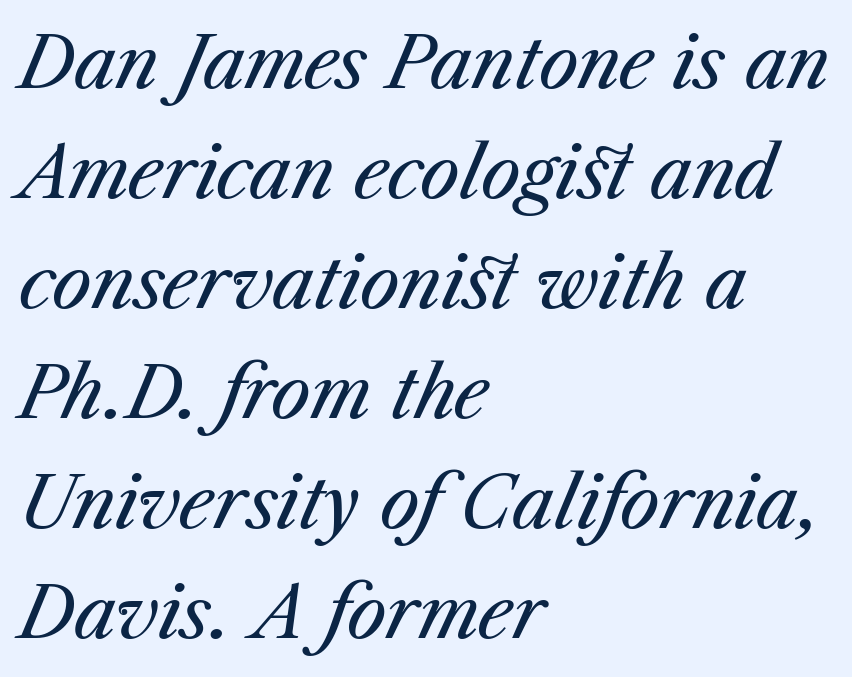
{"italic": "yes", "lean": "right", "slant_degrees": 23, "bold": "no", "weight": "regular", "width": "normal", "stroke_contrast": "medium", "x_height": "medium", "monospaced": "no", "underline": "no", "align": "left", "line_spacing": "normal", "line_spacing_ratio": 1.55, "letter_spacing": "normal", "letter_spacing_em": 0.0, "glyph_px": 71}
